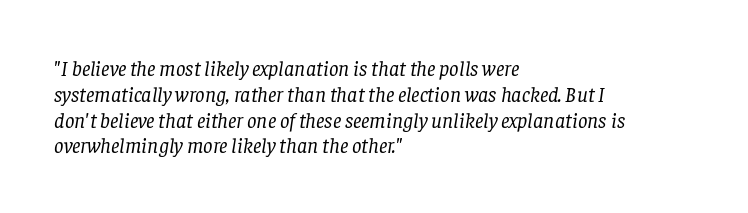
Unbolded letterforms with no extra heft. The specimen reads as italic at a glance. Lines of text with bare space underneath. Observe the ordinary spacing: letters are neighbours, not strangers. These lines stack with their left ends in a neat column.
